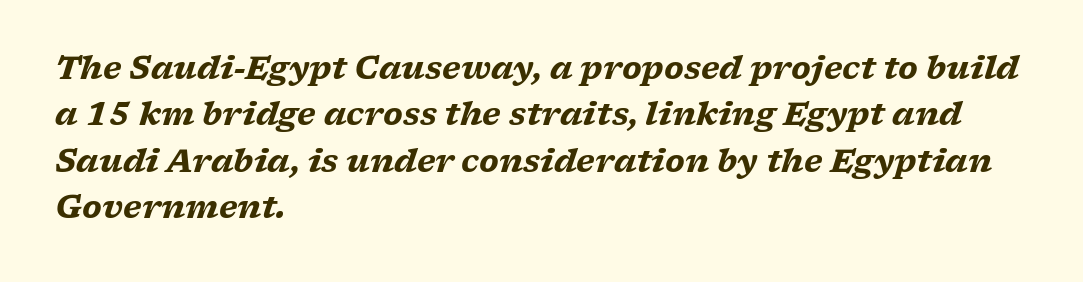
{"serif": "yes", "italic": "yes", "lean": "right", "slant_degrees": 17, "bold": "yes", "weight": "heavy", "width": "wide", "stroke_contrast": "low", "x_height": "medium", "monospaced": "no", "underline": "no", "align": "left", "line_spacing": "normal", "line_spacing_ratio": 1.5, "letter_spacing": "normal", "letter_spacing_em": 0.0, "glyph_px": 31}
